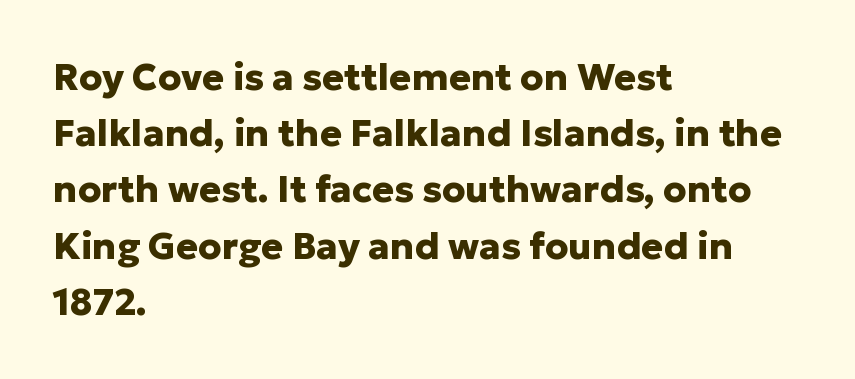
The image shows 37 px heavy sans-serif type, upright; set left-aligned, normal line spacing (1.52x), normal letter spacing, not underlined; low stroke contrast and a medium x-height.
